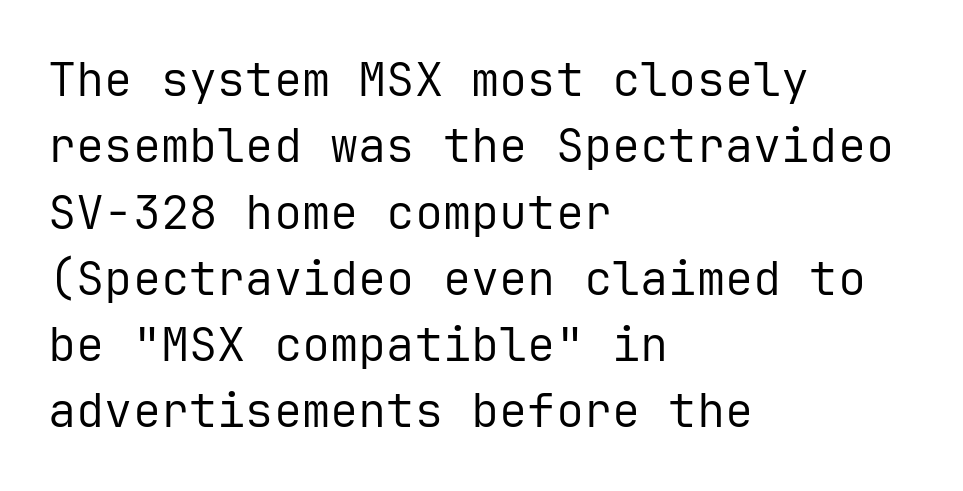
Q: Is the text bold? A: No.
Q: Is the text italic (slanted)? A: No, it is upright.
Q: Is the typeface a serif or a sans-serif typeface? A: Sans-serif.
Q: Is the text underlined? A: No.
Q: How is the paragraph aligned? A: Left-aligned.
Q: Is the spacing between letters normal or unusually wide? A: Normal.
Q: Is the spacing between lines tight, normal or loose? A: Normal.
Q: Width (condensed, normal, or wide)? A: Normal.
Q: Stroke contrast? A: Low.
Q: x-height? A: Medium.
Q: Monospaced? A: Yes.
